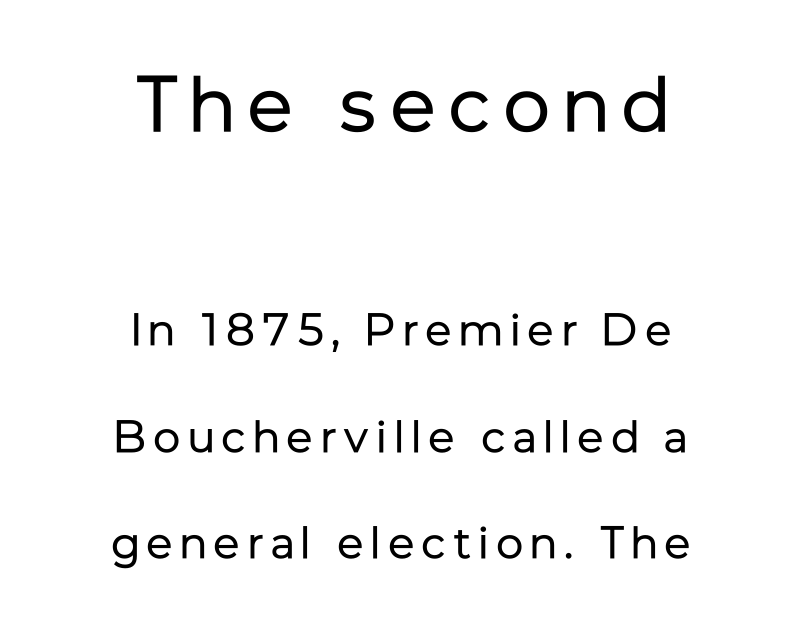
The image shows 78 px regular-weight sans-serif type, upright; set centered, loose line spacing (2.36x), not underlined; the first (top) block is 1.73x larger; low stroke contrast and a medium x-height.
